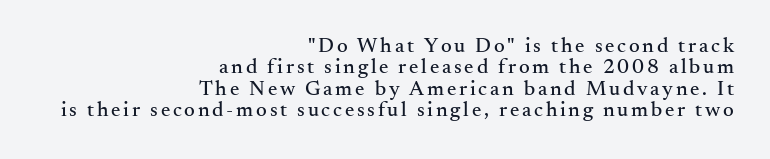
Each new line begins almost immediately beneath the previous one. Nobody drew a line under any word here. Characters remain perfectly vertical along every line. Line endings align vertically; line beginnings do not.
